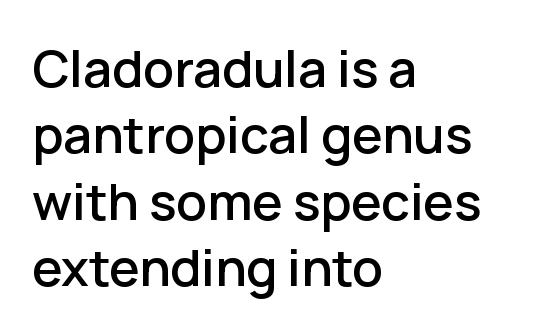
The image shows 51 px sans-serif type, upright; set left-aligned, normal line spacing (1.3x), normal letter spacing, not underlined; low stroke contrast and a medium x-height.
